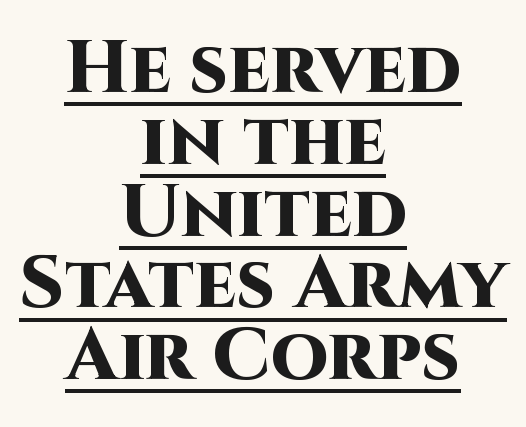
The face used here has the dense, thick strokes of a bold. Unlike italic type, these characters show no tilt at all. Each letter's strokes conclude bluntly, with no projecting serifs. The typesetter chose a symmetrical, centered arrangement here. Reading down the column, the eye jumps only a short way to each next line.
